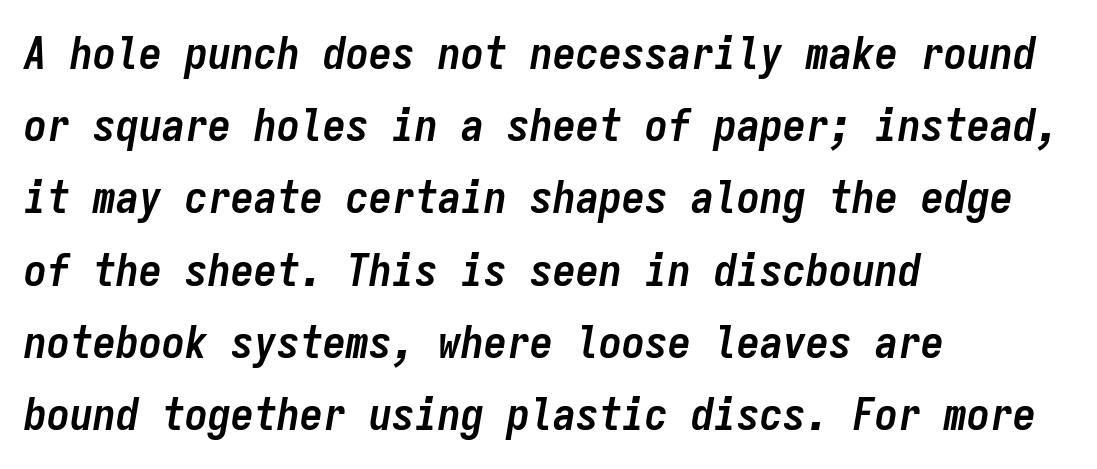
This block has exactly the height ordinary leading produces. This sample has the even, mechanical cadence of fixed-width lettering. The ragged edge is on the right, which tells us the setting is flush left. If you drew a line through each stem, it would be angled.
